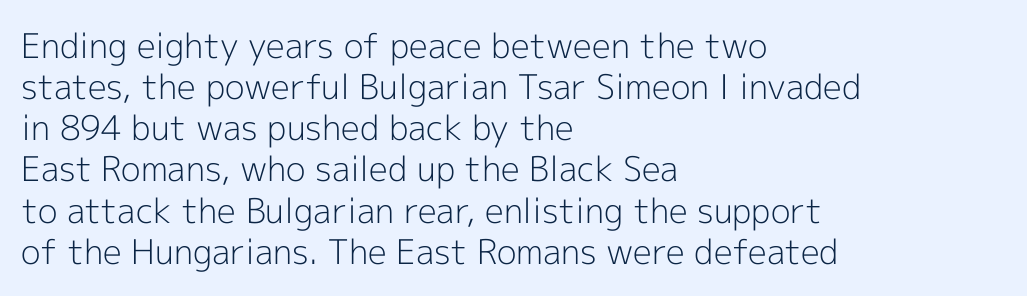
The image shows 34 px light sans-serif type, upright; set left-aligned, line spacing 1.21x, normal letter spacing, not underlined; a medium x-height.
